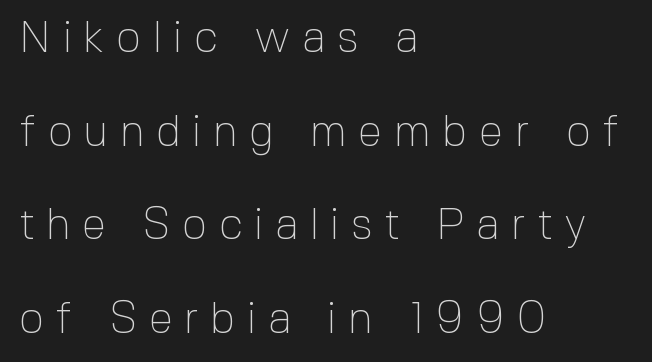
The image shows 44 px thin sans-serif type, upright; set left-aligned, loose line spacing (2.13x), unusually wide letter spacing (+0.26 em), not underlined; a medium x-height.
